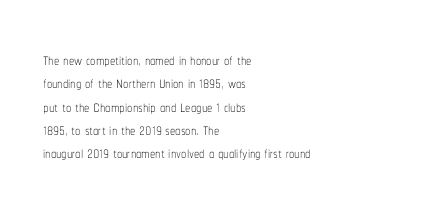
{"italic": "no", "bold": "no", "underline": "no", "align": "left", "line_spacing": "tight", "line_spacing_ratio": 1.11, "letter_spacing": "normal", "letter_spacing_em": 0.0, "glyph_px": 21}
